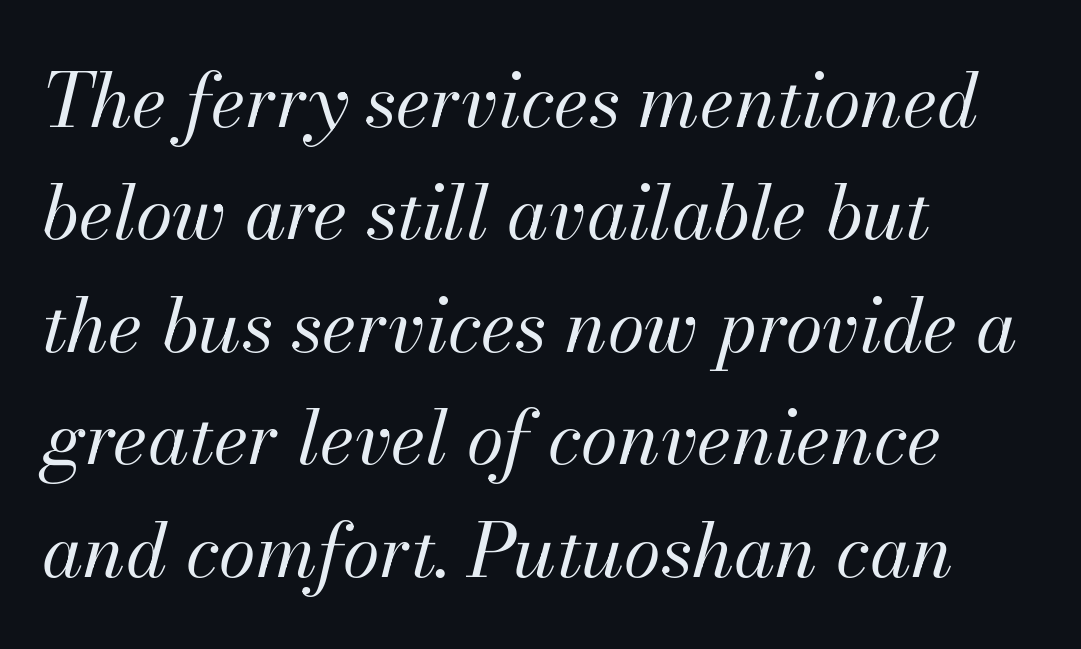
The image shows 75 px regular-weight type, italic (leaning right); set left-aligned, normal line spacing (1.5x), normal letter spacing, not underlined; medium stroke contrast and a small x-height.
